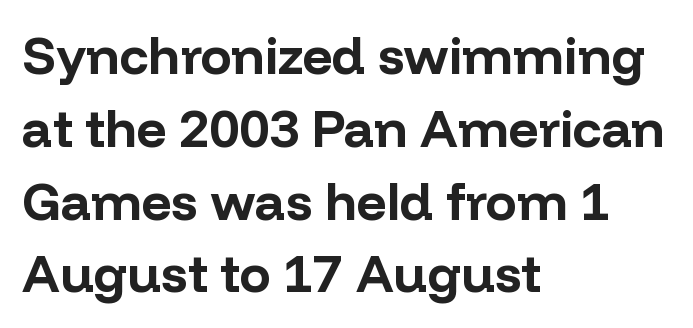
Q: Is the text bold? A: Yes.
Q: Is the text italic (slanted)? A: No, it is upright.
Q: Is the typeface a serif or a sans-serif typeface? A: Sans-serif.
Q: Is the text underlined? A: No.
Q: How is the paragraph aligned? A: Left-aligned.
Q: Is the spacing between letters normal or unusually wide? A: Normal.
Q: Is the spacing between lines tight, normal or loose? A: Normal.
Q: Width (condensed, normal, or wide)? A: Normal.
Q: Stroke contrast? A: Low.
Q: x-height? A: Medium.
Q: Monospaced? A: No.
